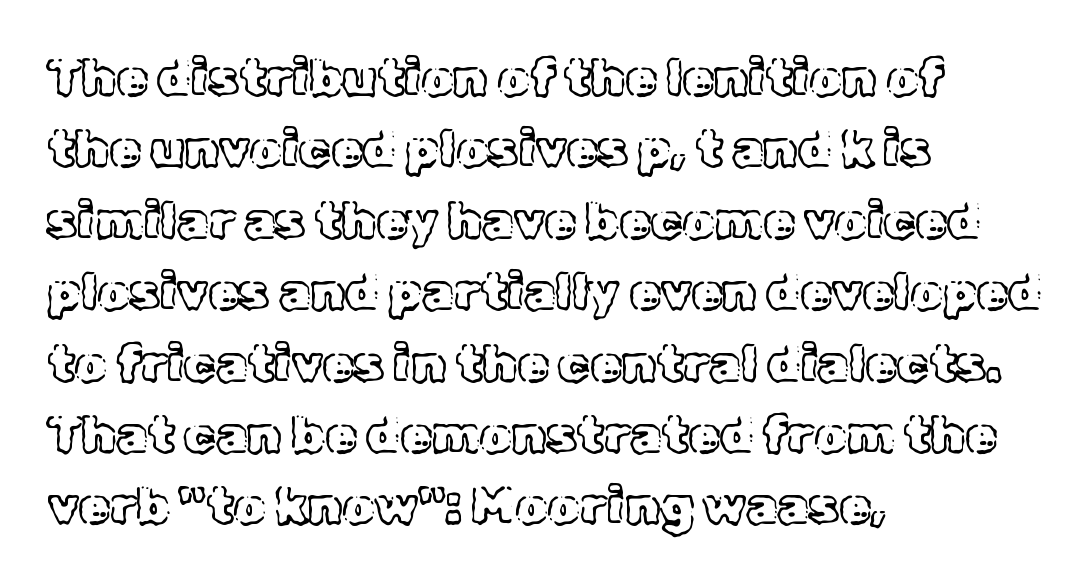
Q: Is the text italic (slanted)? A: No, it is upright.
Q: Is the text underlined? A: No.
Q: How is the paragraph aligned? A: Left-aligned.
Q: Is the spacing between letters normal or unusually wide? A: Normal.
Q: Is the spacing between lines tight, normal or loose? A: Normal.
Q: Width (condensed, normal, or wide)? A: Normal.
Q: x-height? A: Medium.
Q: Monospaced? A: No.
